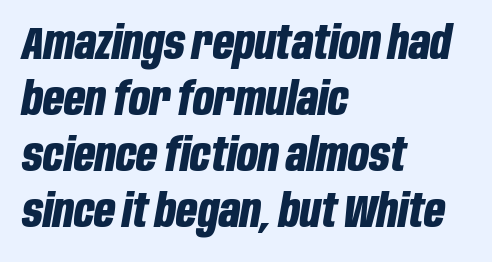
Spacing verdict: proportional, widths tailored to each character. The glyphs look as if they've been sheared to an angle. Descenders hang freely into open space. Tracking here is standard; glyphs follow each other at the usual distance. Every row of glyphs begins at an identical x-position on the left. Typesetter's note: full bold, strokes at maximum text heaviness.
